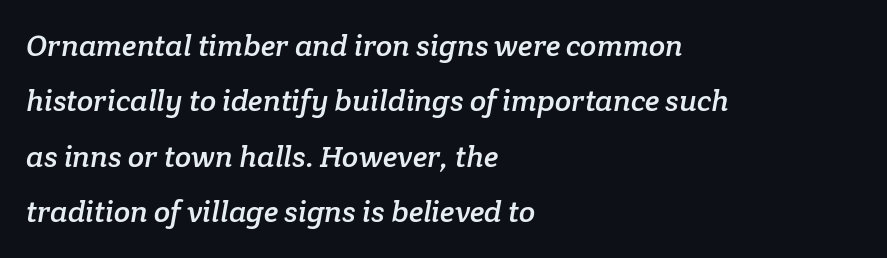
{"serif": "yes", "width": "normal", "stroke_contrast": "low", "x_height": "medium", "monospaced": "no", "underline": "no", "align": "left", "line_spacing_ratio": 1.85, "letter_spacing": "normal", "letter_spacing_em": 0.0, "glyph_px": 30}
